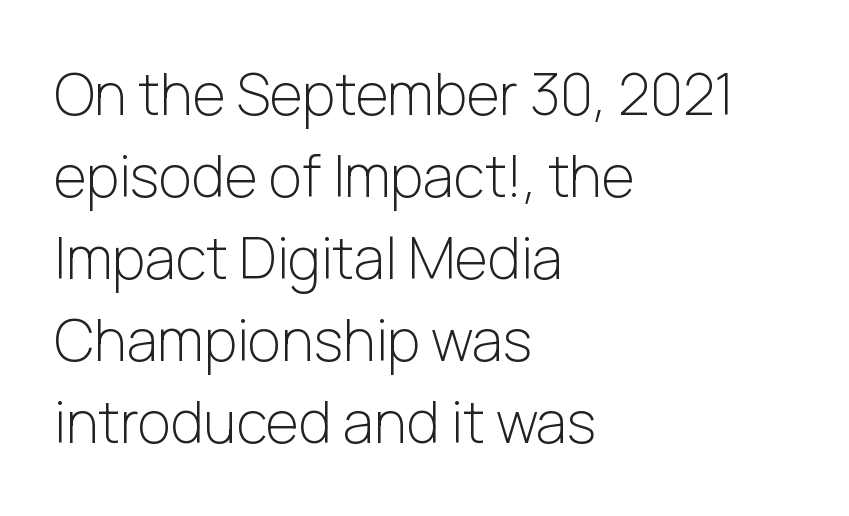
Q: Is the text bold? A: No.
Q: Is the text italic (slanted)? A: No, it is upright.
Q: Is the typeface a serif or a sans-serif typeface? A: Sans-serif.
Q: Is the text underlined? A: No.
Q: How is the paragraph aligned? A: Left-aligned.
Q: Is the spacing between letters normal or unusually wide? A: Normal.
Q: Is the spacing between lines tight, normal or loose? A: Normal.
Q: Width (condensed, normal, or wide)? A: Normal.
Q: Stroke contrast? A: Low.
Q: x-height? A: Medium.
Q: Monospaced? A: No.
